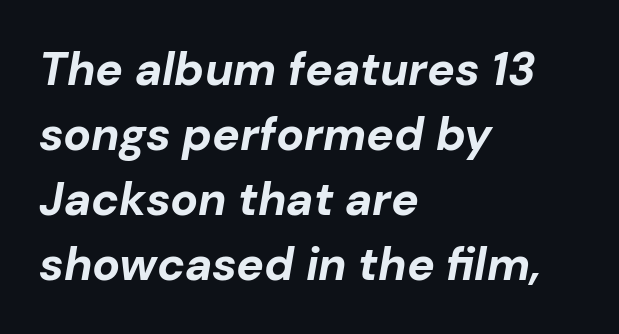
{"italic": "yes", "lean": "right", "slant_degrees": 10, "bold": "yes", "weight": "bold", "width": "normal", "stroke_contrast": "low", "x_height": "medium", "monospaced": "no", "underline": "no", "align": "left", "line_spacing": "normal", "line_spacing_ratio": 1.41, "letter_spacing": "normal", "letter_spacing_em": 0.0, "glyph_px": 46}
